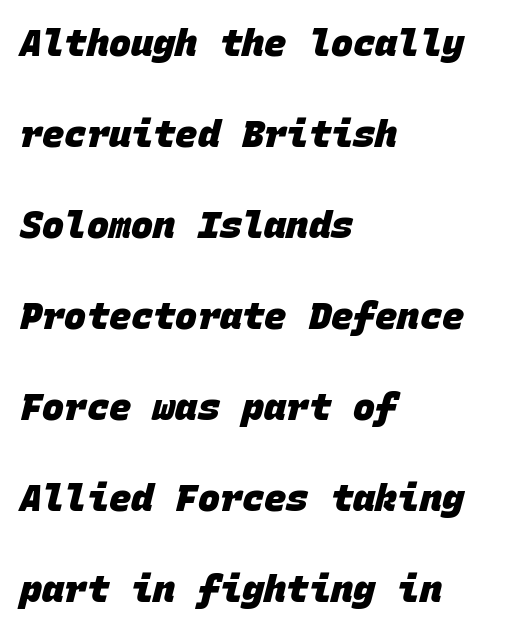
{"serif": "no", "bold": "yes", "weight": "heavy", "width": "normal", "stroke_contrast": "low", "x_height": "large", "monospaced": "yes", "underline": "no", "align": "left", "line_spacing": "loose", "line_spacing_ratio": 2.46, "letter_spacing": "normal", "letter_spacing_em": 0.0, "glyph_px": 37}
